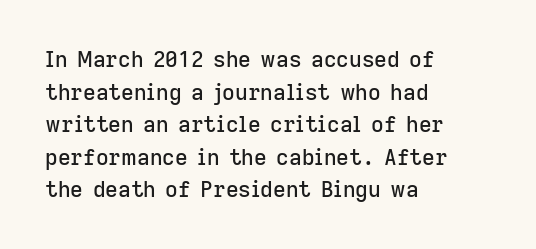
{"italic": "no", "underline": "no", "align": "left", "line_spacing": "normal", "line_spacing_ratio": 1.48, "letter_spacing": "normal", "letter_spacing_em": 0.0, "glyph_px": 22}
